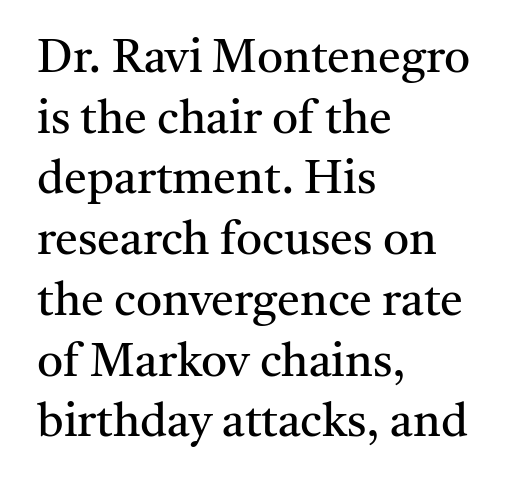
The image shows 46 px regular-weight serif type, upright; set left-aligned, normal line spacing (1.32x), normal letter spacing, not underlined; medium stroke contrast and a medium x-height.
